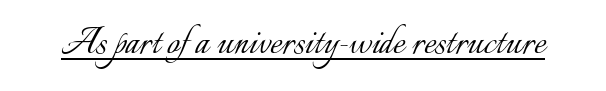
The words here are underlined. Nothing heavy about these letters — not bold at all. The letters advance in unequal steps, a hallmark of proportional type.
